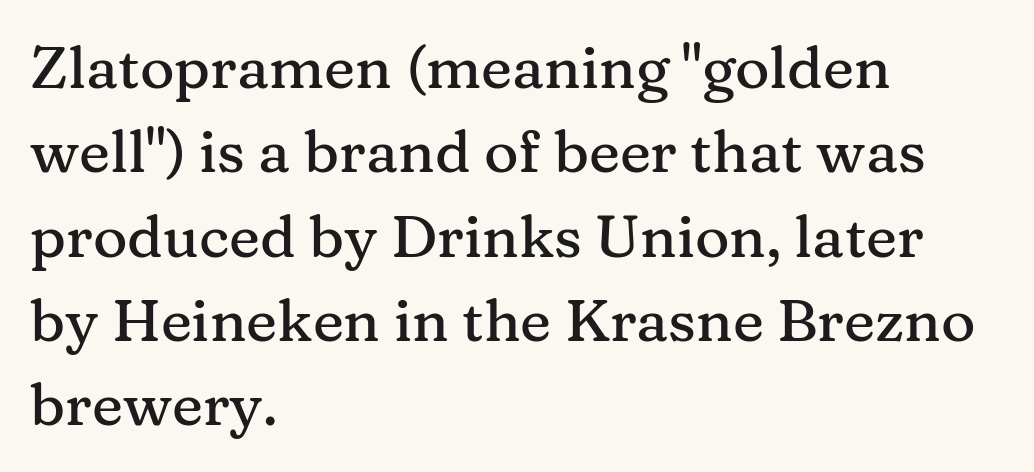
{"serif": "yes", "italic": "no", "width": "normal", "stroke_contrast": "medium", "x_height": "medium", "monospaced": "no", "underline": "no", "align": "left", "line_spacing": "normal", "line_spacing_ratio": 1.43, "letter_spacing": "normal", "letter_spacing_em": 0.0, "glyph_px": 59}
